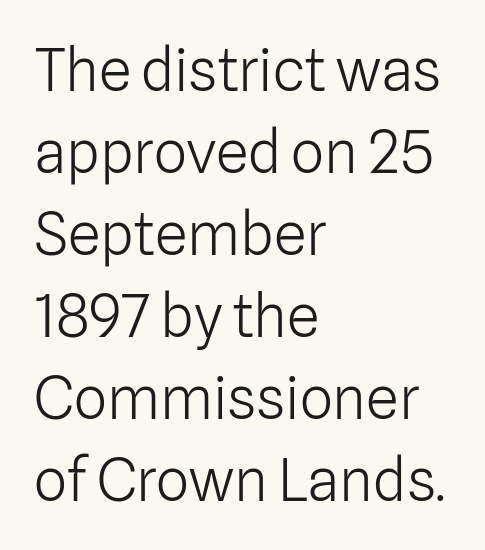
The image shows 59 px light sans-serif type, upright; set left-aligned, normal line spacing (1.39x), normal letter spacing, not underlined; low stroke contrast and a medium x-height.
